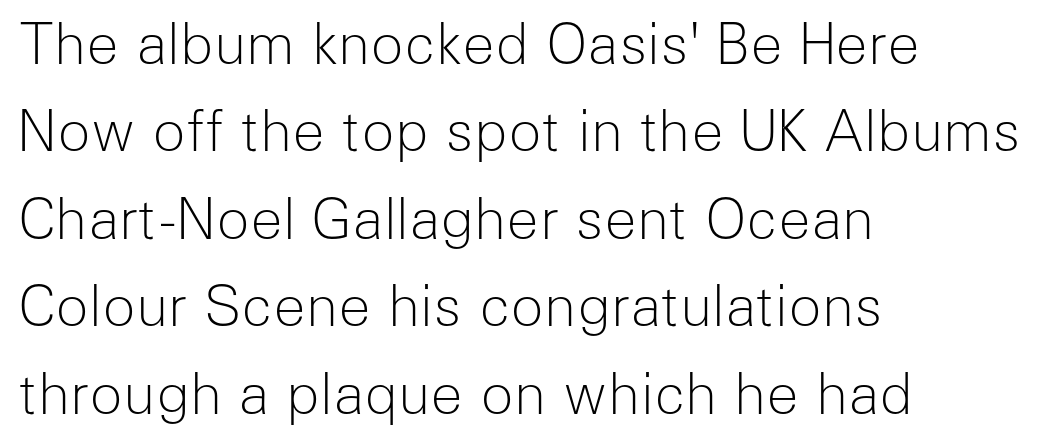
Q: Is the text bold? A: No.
Q: Is the text italic (slanted)? A: No, it is upright.
Q: Is the typeface a serif or a sans-serif typeface? A: Sans-serif.
Q: Is the text underlined? A: No.
Q: How is the paragraph aligned? A: Left-aligned.
Q: Is the spacing between letters normal or unusually wide? A: Normal.
Q: Is the spacing between lines tight, normal or loose? A: Normal.
Q: Width (condensed, normal, or wide)? A: Normal.
Q: Stroke contrast? A: Low.
Q: x-height? A: Medium.
Q: Monospaced? A: No.
